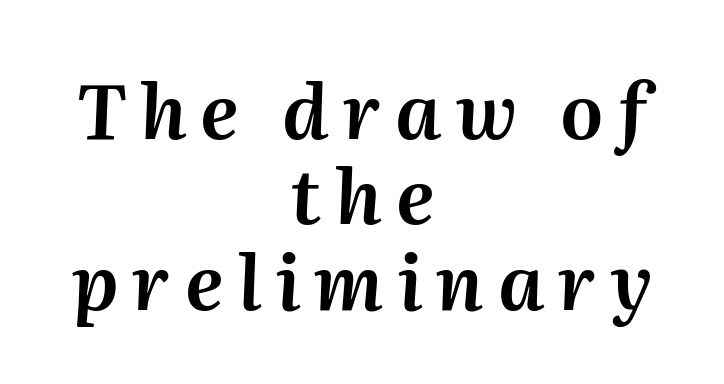
The image shows 75 px text type, italic (leaning right); set centered, tight line spacing (1.14x), not underlined; medium stroke contrast and a medium x-height.
